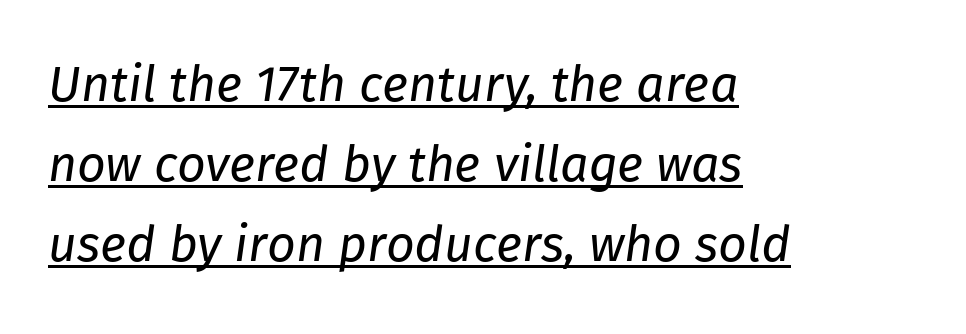
The image shows 50 px regular-weight type, italic (leaning right); set left-aligned, normal line spacing (1.6x), normal letter spacing, underlined; low stroke contrast and a medium x-height.
